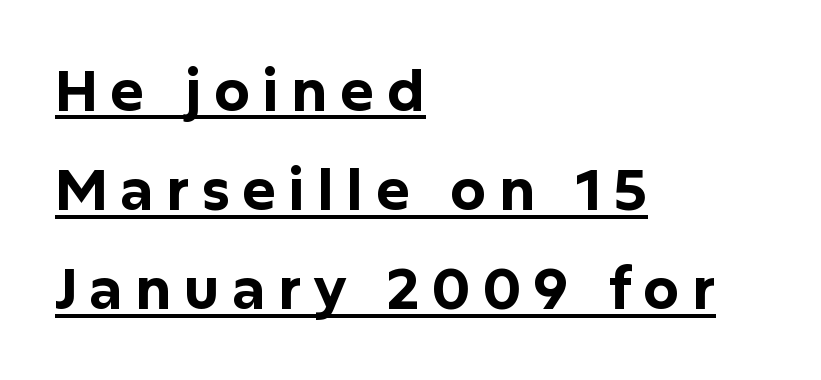
Q: Is the text bold? A: Yes.
Q: Is the text italic (slanted)? A: No, it is upright.
Q: Is the typeface a serif or a sans-serif typeface? A: Sans-serif.
Q: Is the text underlined? A: Yes.
Q: How is the paragraph aligned? A: Left-aligned.
Q: Is the spacing between letters normal or unusually wide? A: Unusually wide.
Q: Width (condensed, normal, or wide)? A: Normal.
Q: Stroke contrast? A: Low.
Q: x-height? A: Medium.
Q: Monospaced? A: No.
